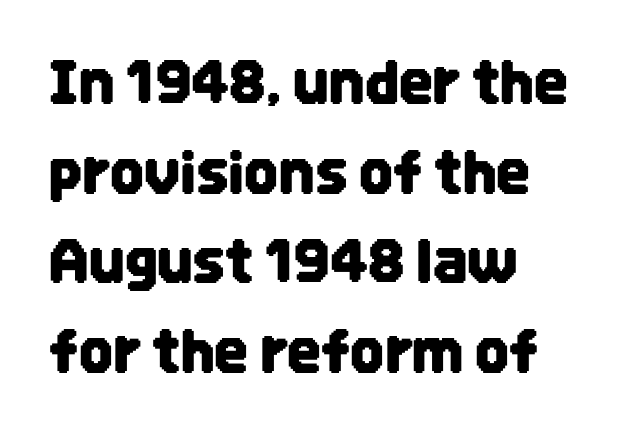
Honestly, there is no underline to notice here at all. The font's upright variant was chosen for this text. Glyph-to-glyph distance matches everyday printed text. Casual observation: everything's shoved over to the left. Do the characters align in a grid? No, the font is proportional. Compared with typical paragraphs, the rows here are spaced about the same.
